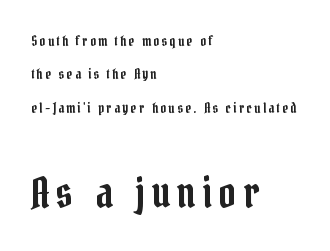
Beneath every word, the page is bare. Is the block centered? No — it sits flush against the left margin. Look at the bottom of the vertical strokes: they flare into serifs here. Tall strokes in this sample are plumb rather than angled. Whoever set this chose breathing room over compactness in the vertical rhythm.
